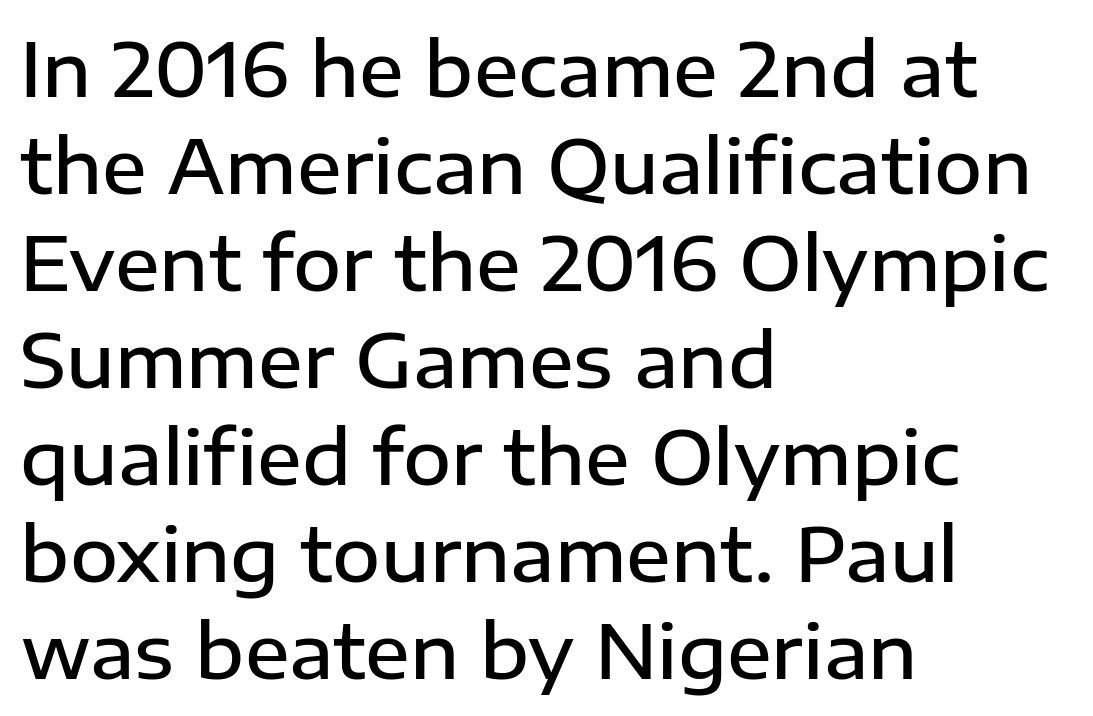
The image shows 74 px semibold sans-serif type, upright; set left-aligned, normal line spacing (1.31x), normal letter spacing, not underlined; low stroke contrast and a medium x-height.
